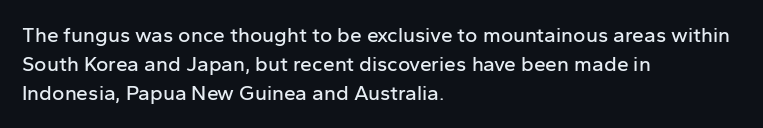
The image shows 21 px text type, upright; set left-aligned, normal line spacing (1.38x), normal letter spacing, not underlined.
